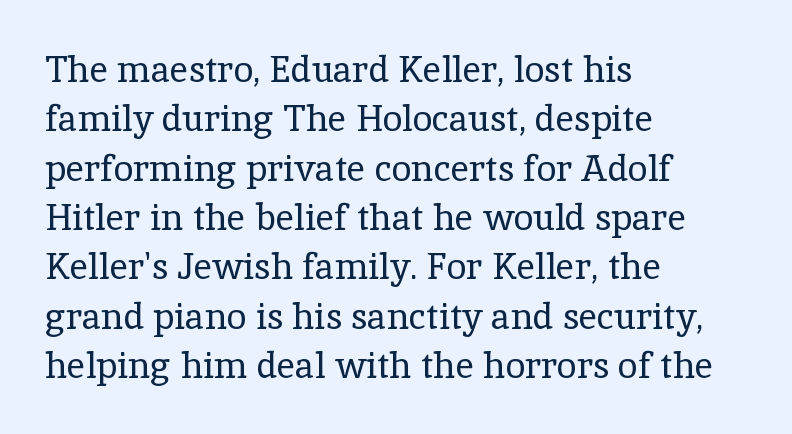
Just letters on the line, the space beneath them empty. The font sits on the lighter half of the weight spectrum, regular included. Does the leading feel generous? No, just average. The face used here is seriffed, in the tradition of book romans. No italicization has been applied; the sample stays upright.
